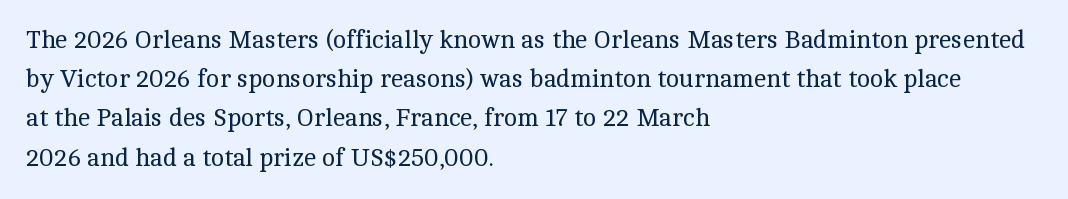
Q: Is the text bold? A: No.
Q: Is the text italic (slanted)? A: No, it is upright.
Q: Is the text underlined? A: No.
Q: How is the paragraph aligned? A: Left-aligned.
Q: Is the spacing between letters normal or unusually wide? A: Normal.
Q: Is the spacing between lines tight, normal or loose? A: Normal.
